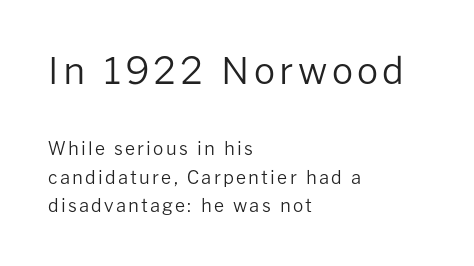
The space between consecutive lines is moderate. These two chunks differ in scale, with the top chunk taking the larger measure. This is the regular roman posture of the typeface. Beneath every word, the page is bare.
